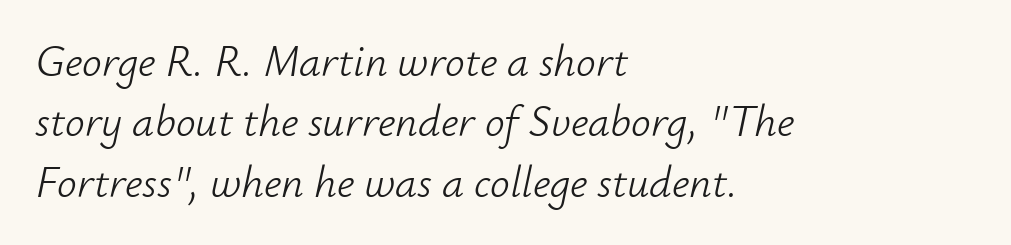
The image shows 44 px light type, italic (leaning right); set left-aligned, normal line spacing (1.37x), normal letter spacing, not underlined; low stroke contrast and a small x-height.
